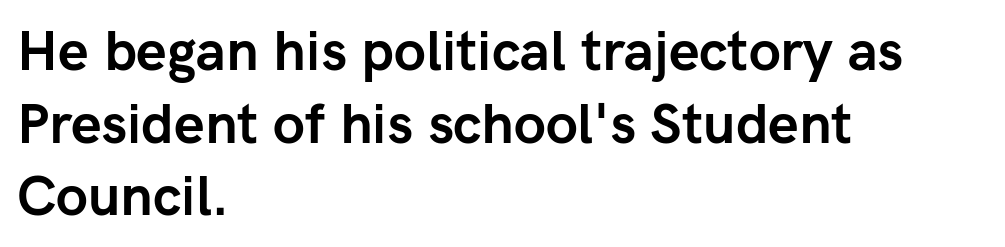
The image shows 55 px semibold sans-serif type, upright; set left-aligned, normal line spacing (1.32x), normal letter spacing, not underlined; low stroke contrast and a medium x-height.
